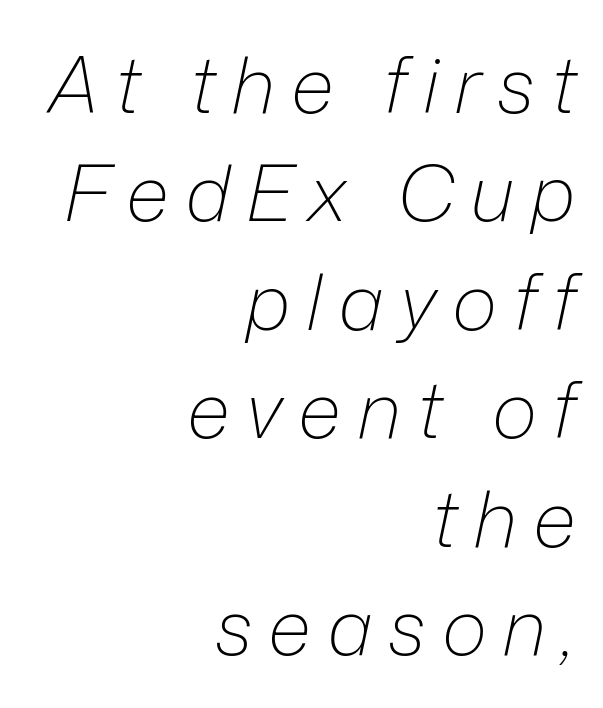
The image shows 78 px light type, italic (leaning right); set right-aligned, normal line spacing (1.39x), unusually wide letter spacing (+0.2 em), not underlined; low stroke contrast and a medium x-height.
